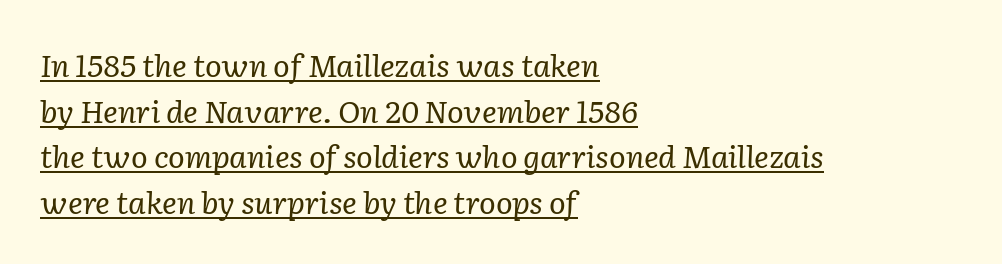
The image shows 31 px regular-weight serif type, italic (leaning right); set left-aligned, normal line spacing (1.47x), normal letter spacing, underlined; low stroke contrast and a medium x-height.
